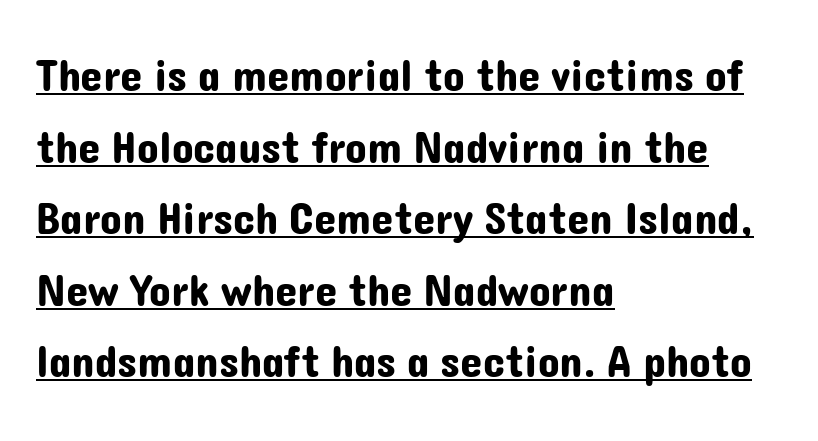
This is the regular roman posture of the typeface. The passage shown is underscored from start to finish. Does the copy run flush right? No — it runs flush left. Does the leading feel generous? No, just average. Varying glyph widths throughout — classic text-font behaviour.
